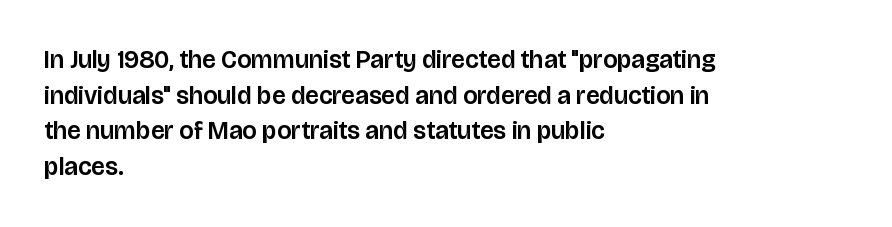
Q: Is the text italic (slanted)? A: No, it is upright.
Q: Is the text underlined? A: No.
Q: How is the paragraph aligned? A: Left-aligned.
Q: Is the spacing between letters normal or unusually wide? A: Normal.
Q: Is the spacing between lines tight, normal or loose? A: Normal.
